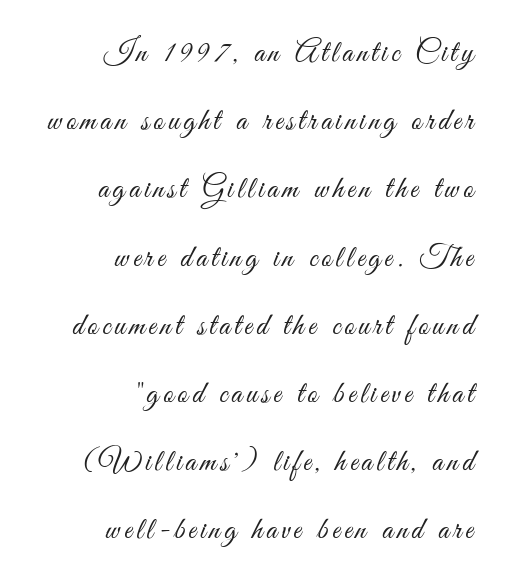
Clear beneath every line of the passage. Serif or sans? Sans — the stroke terminals are bare. Teacher's note: observe the even right margin — that is flush-right alignment. This reads as an unemphasized weight, regular at the heaviest.
